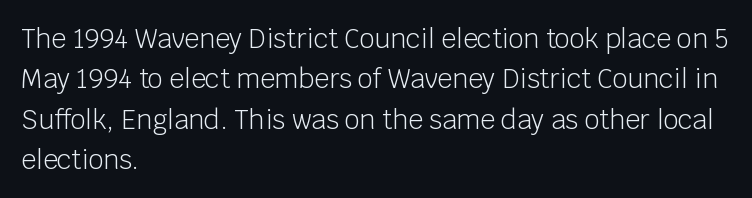
The image shows 26 px text type, upright; set left-aligned, normal line spacing (1.55x), normal letter spacing, not underlined.
